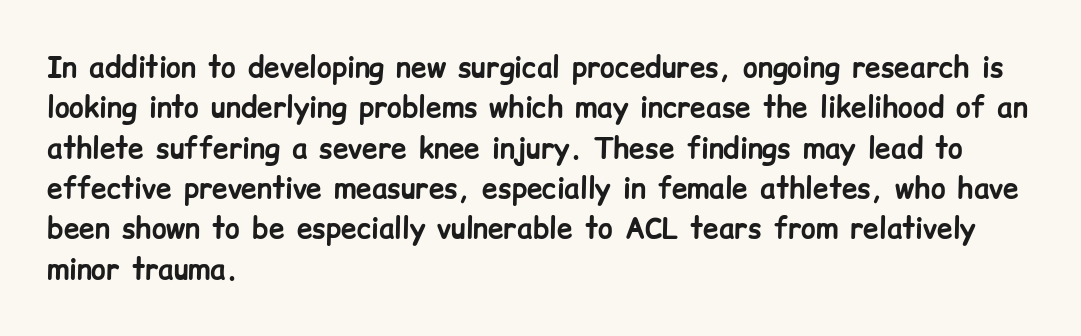
The image shows 28 px bold sans-serif type, upright; set left-aligned, normal line spacing (1.44x), normal letter spacing, not underlined; low stroke contrast and a medium x-height.
